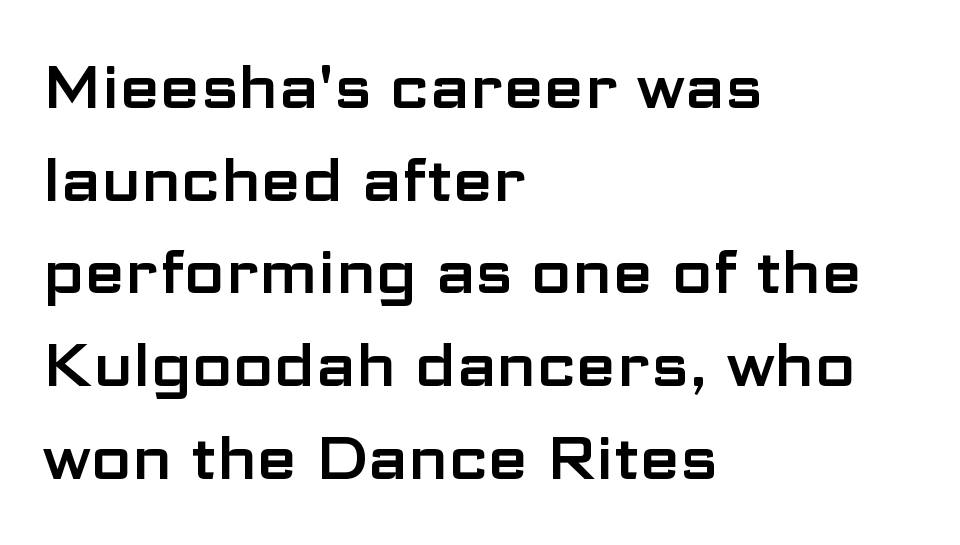
Which margin do the lines hug? The left one — the right edge is uneven. The face used here is proportionally spaced, like ordinary book or web type. This is the regular roman posture of the typeface. Spacing between characters is what you'd get straight out of the box.
